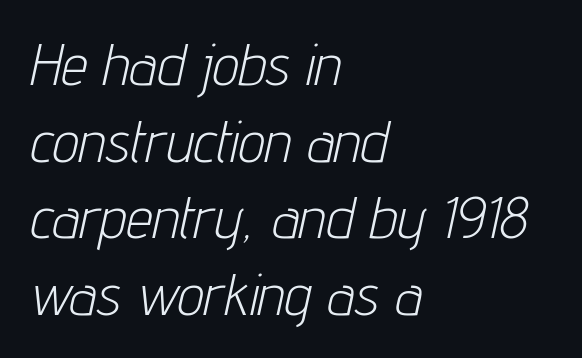
{"italic": "yes", "lean": "right", "slant_degrees": 12, "bold": "no", "weight": "light", "width": "condensed", "stroke_contrast": "low", "x_height": "medium", "monospaced": "no", "underline": "no", "align": "left", "line_spacing": "normal", "line_spacing_ratio": 1.3, "letter_spacing": "normal", "letter_spacing_em": 0.0, "glyph_px": 59}
